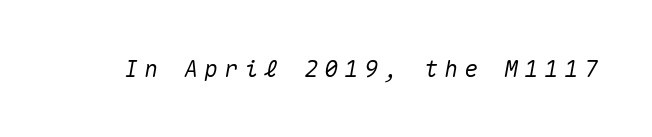
The image shows 23 px text type, italic (leaning right); set unusually wide letter spacing (+0.27 em), not underlined.
